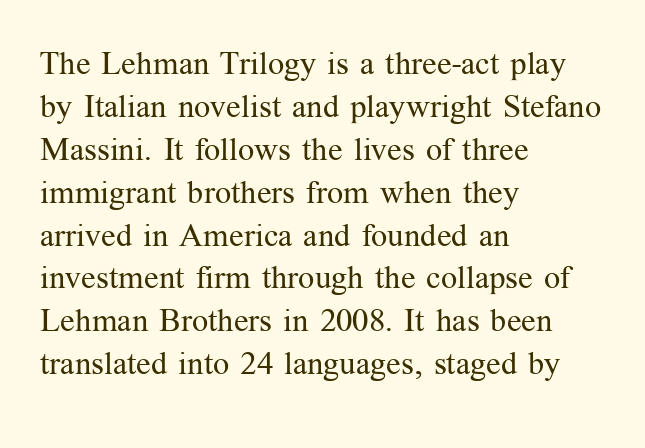
{"serif": "yes", "italic": "no", "bold": "no", "weight": "regular", "width": "normal", "stroke_contrast": "medium", "x_height": "medium", "monospaced": "no", "underline": "no", "align": "left", "line_spacing": "normal", "line_spacing_ratio": 1.34, "letter_spacing": "normal", "letter_spacing_em": 0.0, "glyph_px": 32}
